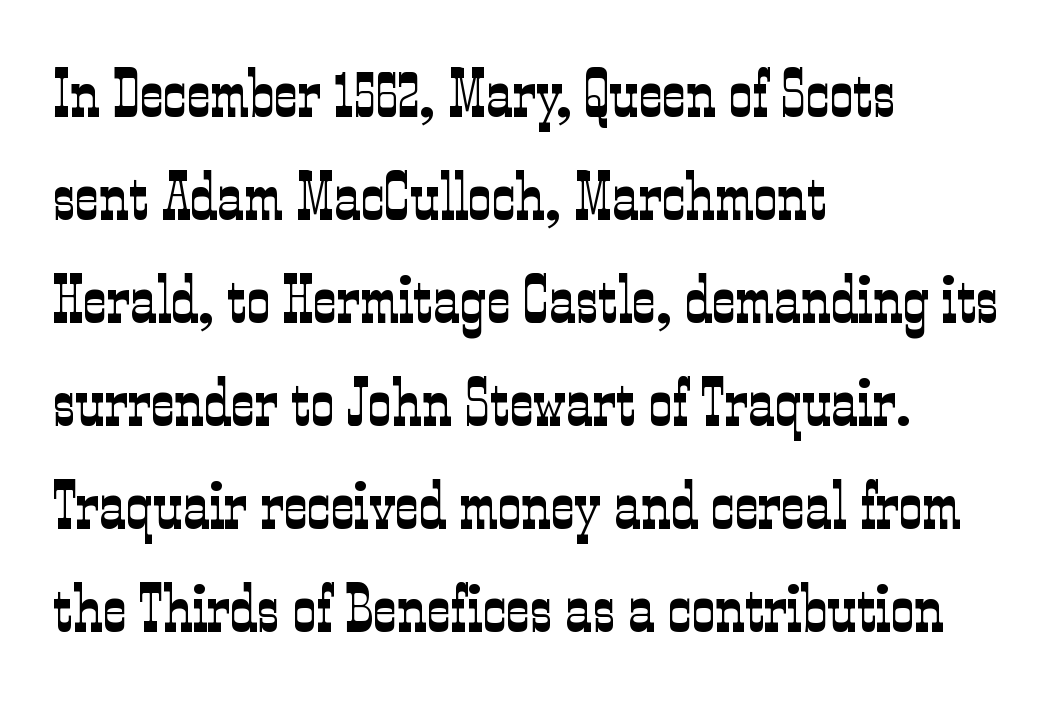
Q: Is the text bold? A: No.
Q: Is the text italic (slanted)? A: No, it is upright.
Q: Is the typeface a serif or a sans-serif typeface? A: Serif.
Q: Is the text underlined? A: No.
Q: How is the paragraph aligned? A: Left-aligned.
Q: Is the spacing between letters normal or unusually wide? A: Normal.
Q: Is the spacing between lines tight, normal or loose? A: Normal.
Q: Width (condensed, normal, or wide)? A: Condensed.
Q: Stroke contrast? A: Low.
Q: x-height? A: Medium.
Q: Monospaced? A: No.
